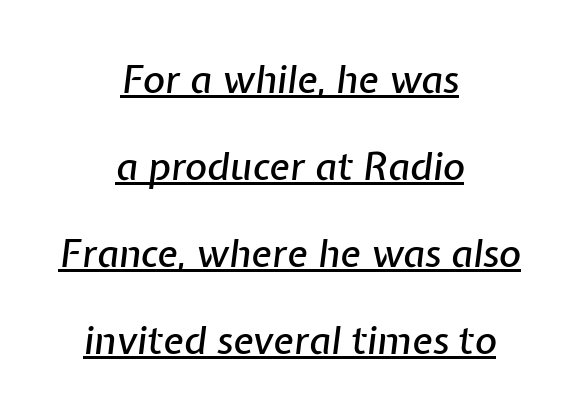
Q: Is the text italic (slanted)? A: Yes, it leans right by about 7 degrees.
Q: Is the text underlined? A: Yes.
Q: How is the paragraph aligned? A: Centered.
Q: Is the spacing between letters normal or unusually wide? A: Normal.
Q: Is the spacing between lines tight, normal or loose? A: Loose.
Q: Width (condensed, normal, or wide)? A: Normal.
Q: Stroke contrast? A: Low.
Q: x-height? A: Medium.
Q: Monospaced? A: No.
